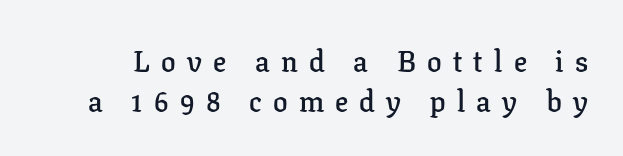
Q: Is the text bold? A: Semi-bold.
Q: Is the text italic (slanted)? A: No, it is upright.
Q: Is the typeface a serif or a sans-serif typeface? A: Serif.
Q: Is the text underlined? A: No.
Q: Is the spacing between letters normal or unusually wide? A: Unusually wide.
Q: Is the spacing between lines tight, normal or loose? A: Normal.
Q: Width (condensed, normal, or wide)? A: Normal.
Q: Stroke contrast? A: Low.
Q: x-height? A: Medium.
Q: Monospaced? A: No.
